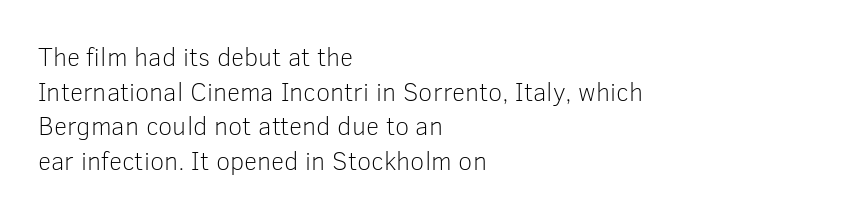
The image shows 26 px text type, upright; set left-aligned, normal line spacing (1.33x), normal letter spacing, not underlined.
